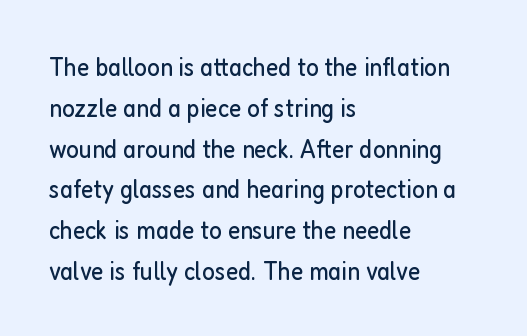
{"italic": "no", "bold": "no", "underline": "no", "align": "left", "line_spacing": "normal", "line_spacing_ratio": 1.51, "letter_spacing": "normal", "letter_spacing_em": 0.0, "glyph_px": 27}
